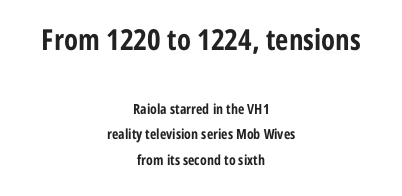
{"serif": "no", "italic": "no", "bold": "yes", "weight": "bold", "width": "condensed", "stroke_contrast": "low", "x_height": "medium", "monospaced": "no", "underline": "no", "align": "center", "line_spacing_ratio": 1.84, "letter_spacing": "normal", "letter_spacing_em": 0.0, "larger_block": "first", "size_ratio": 2.07, "glyph_px": 29}
